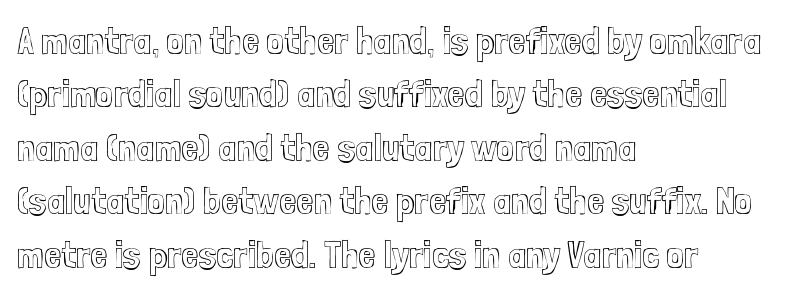
Q: Is the text italic (slanted)? A: No, it is upright.
Q: Is the text underlined? A: No.
Q: How is the paragraph aligned? A: Left-aligned.
Q: Is the spacing between letters normal or unusually wide? A: Normal.
Q: Is the spacing between lines tight, normal or loose? A: Normal.
Q: Width (condensed, normal, or wide)? A: Condensed.
Q: x-height? A: Medium.
Q: Monospaced? A: No.
